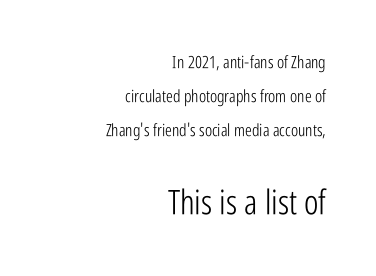
The image shows 34 px light, condensed sans-serif type, upright; set right-aligned, loose line spacing (1.99x), normal letter spacing, not underlined; the second (bottom) block is 2.0x larger; low stroke contrast and a medium x-height.
